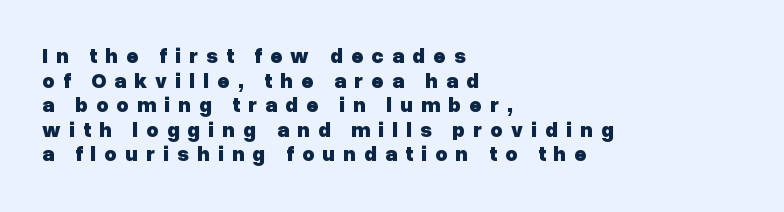
{"italic": "no", "bold": "yes", "underline": "no", "align": "left", "line_spacing_ratio": 1.17, "letter_spacing": "wide", "letter_spacing_em": 0.39, "glyph_px": 21}
